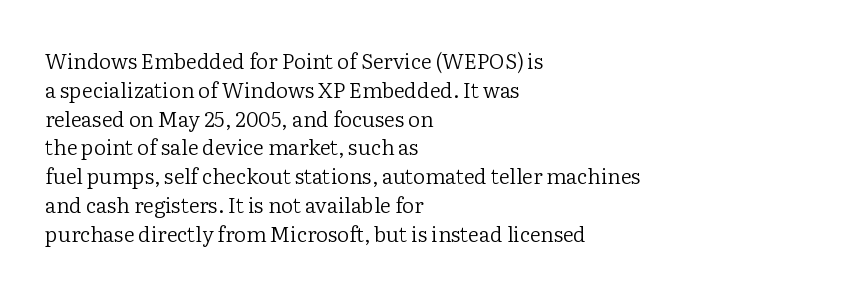
The image shows 21 px text type, upright; set left-aligned, normal line spacing (1.37x), normal letter spacing, not underlined.
